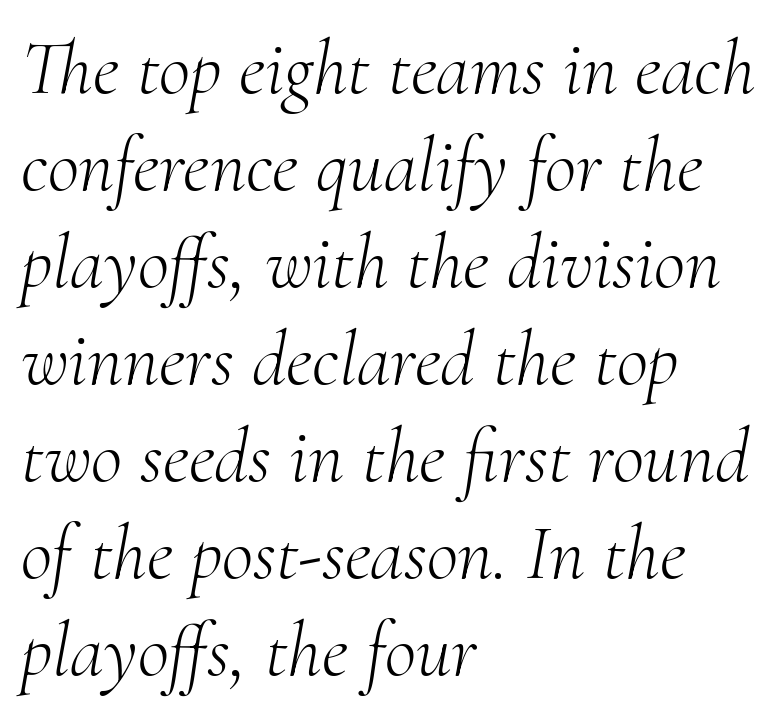
{"serif": "yes", "italic": "yes", "lean": "right", "slant_degrees": 10, "bold": "no", "weight": "light", "width": "normal", "stroke_contrast": "medium", "x_height": "small", "monospaced": "no", "underline": "no", "align": "left", "line_spacing": "normal", "line_spacing_ratio": 1.26, "letter_spacing": "normal", "letter_spacing_em": 0.0, "glyph_px": 77}
